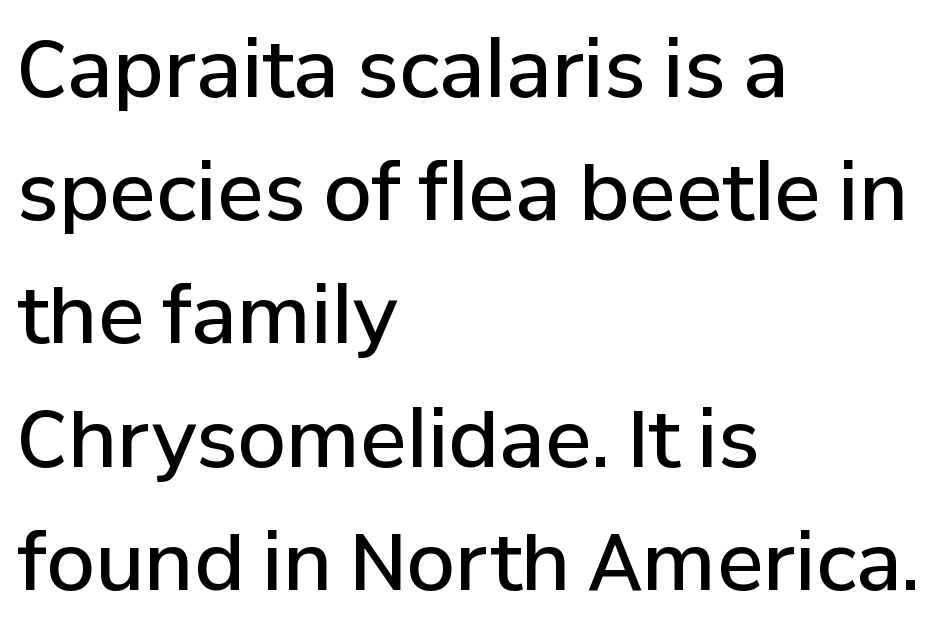
Q: Is the text bold? A: Semi-bold.
Q: Is the text italic (slanted)? A: No, it is upright.
Q: Is the typeface a serif or a sans-serif typeface? A: Sans-serif.
Q: Is the text underlined? A: No.
Q: How is the paragraph aligned? A: Left-aligned.
Q: Is the spacing between letters normal or unusually wide? A: Normal.
Q: Is the spacing between lines tight, normal or loose? A: Normal.
Q: Width (condensed, normal, or wide)? A: Normal.
Q: Stroke contrast? A: Low.
Q: x-height? A: Medium.
Q: Monospaced? A: No.
